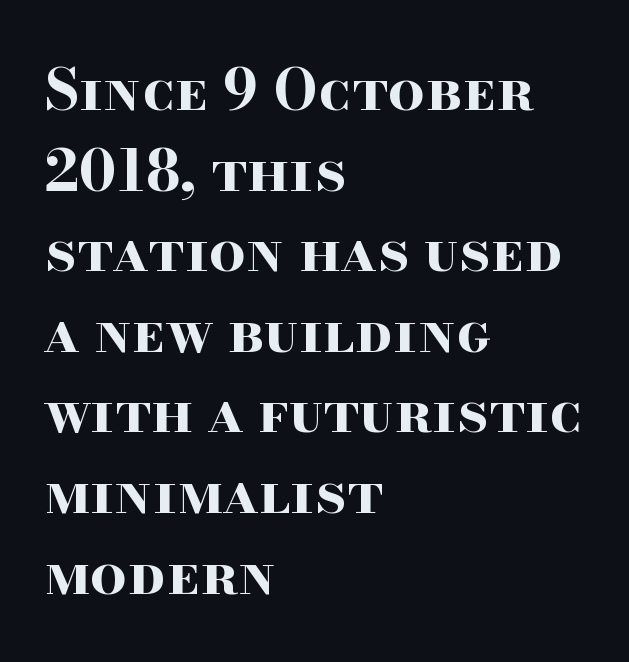
{"serif": "yes", "italic": "no", "bold": "yes", "weight": "bold", "width": "wide", "stroke_contrast": "high", "x_height": "small", "monospaced": "no", "underline": "no", "align": "left", "line_spacing": "normal", "line_spacing_ratio": 1.39, "letter_spacing": "normal", "letter_spacing_em": 0.0, "glyph_px": 58}
